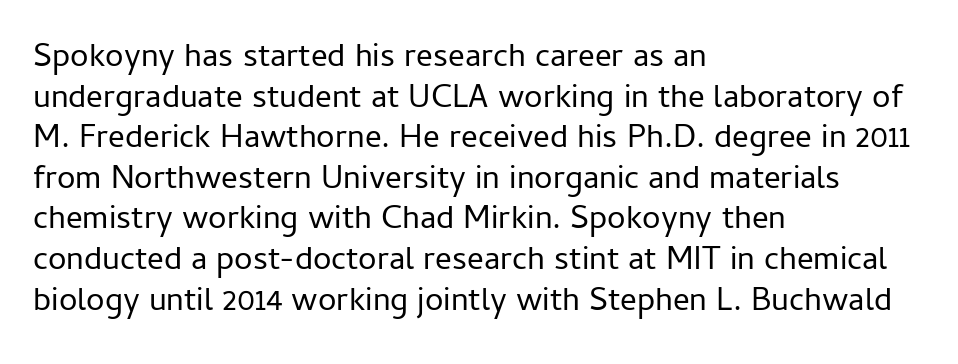
The image shows 33 px regular-weight sans-serif type, upright; set left-aligned, line spacing 1.23x, normal letter spacing, not underlined; low stroke contrast and a medium x-height.
